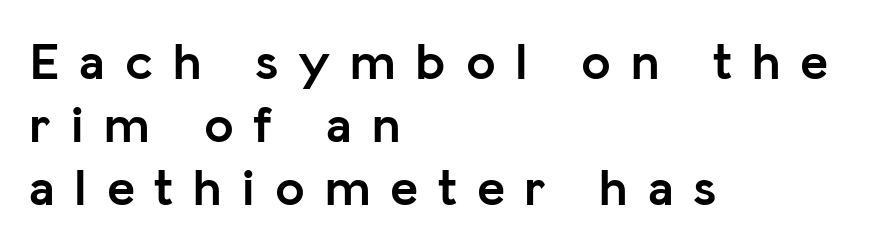
{"serif": "no", "italic": "no", "bold": "yes", "weight": "semibold", "width": "normal", "stroke_contrast": "low", "x_height": "medium", "monospaced": "no", "underline": "no", "align": "left", "line_spacing_ratio": 1.19, "letter_spacing": "wide", "letter_spacing_em": 0.37, "glyph_px": 53}
